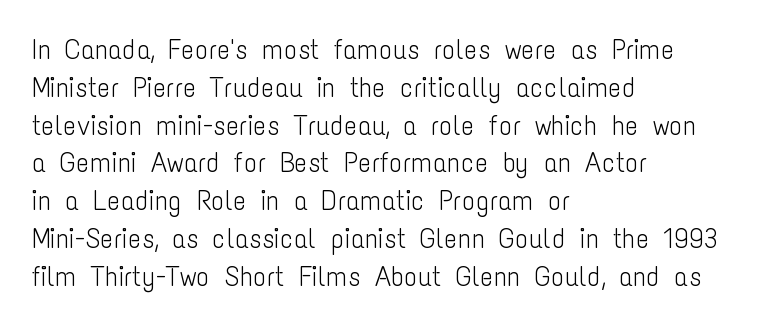
Q: Is the text bold? A: No.
Q: Is the text italic (slanted)? A: No, it is upright.
Q: Is the typeface a serif or a sans-serif typeface? A: Sans-serif.
Q: Is the text underlined? A: No.
Q: How is the paragraph aligned? A: Left-aligned.
Q: Is the spacing between letters normal or unusually wide? A: Normal.
Q: Is the spacing between lines tight, normal or loose? A: Normal.
Q: Width (condensed, normal, or wide)? A: Condensed.
Q: Stroke contrast? A: Low.
Q: x-height? A: Medium.
Q: Monospaced? A: No.
